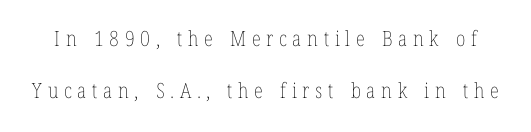
Descenders hang freely into open space. Stroke mass is kept to a normal reading level or below. Do the letters lean? They stand straight. Airy leading. How are the letters spaced? Widely, with obvious added tracking.
